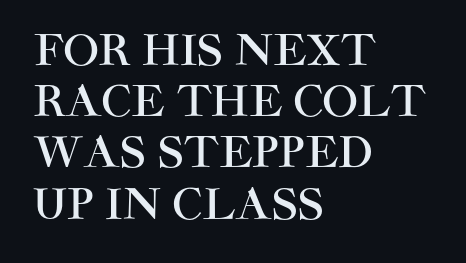
When letters stand straight like this, we call the style roman or upright. Proportional: the letters do not fall into vertical columns. Grotesque or geometric, the face here clearly has no serifs. Lines of text with bare space underneath. The type is set solid horizontally, with unmodified tracking.
